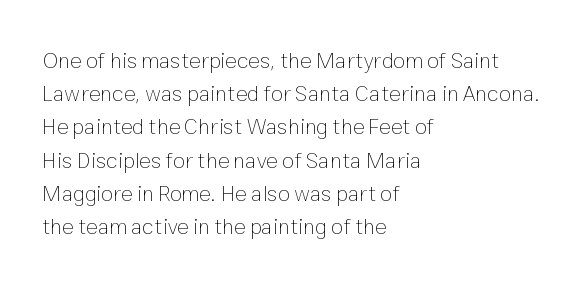
The image shows 22 px text type, upright; set left-aligned, normal line spacing (1.51x), normal letter spacing, not underlined.
